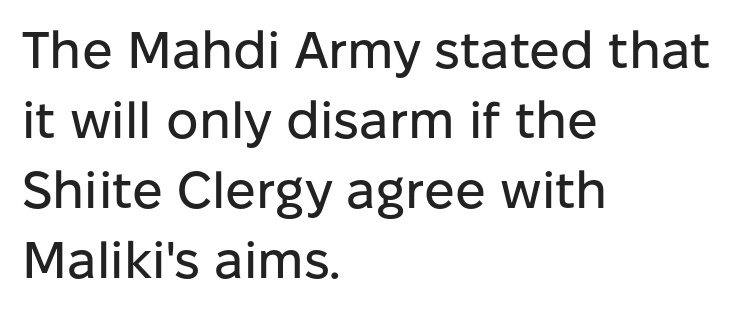
{"serif": "no", "italic": "no", "width": "normal", "stroke_contrast": "low", "x_height": "medium", "monospaced": "no", "underline": "no", "align": "left", "line_spacing": "normal", "line_spacing_ratio": 1.37, "letter_spacing": "normal", "letter_spacing_em": 0.0, "glyph_px": 51}
